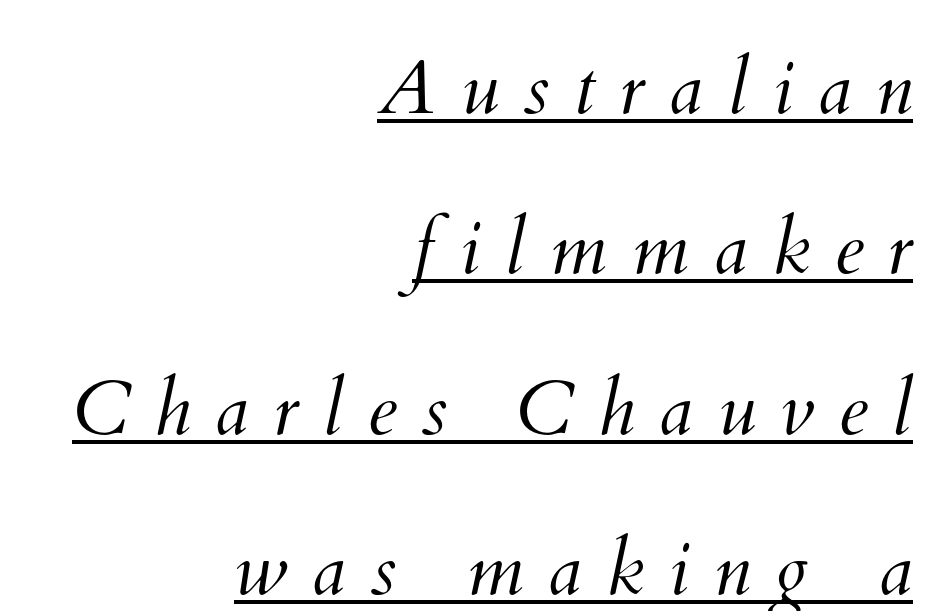
{"bold": "no", "weight": "light", "width": "normal", "stroke_contrast": "medium", "x_height": "small", "monospaced": "no", "underline": "yes", "align": "right", "line_spacing": "loose", "line_spacing_ratio": 2.11, "letter_spacing": "wide", "letter_spacing_em": 0.32, "glyph_px": 76}
